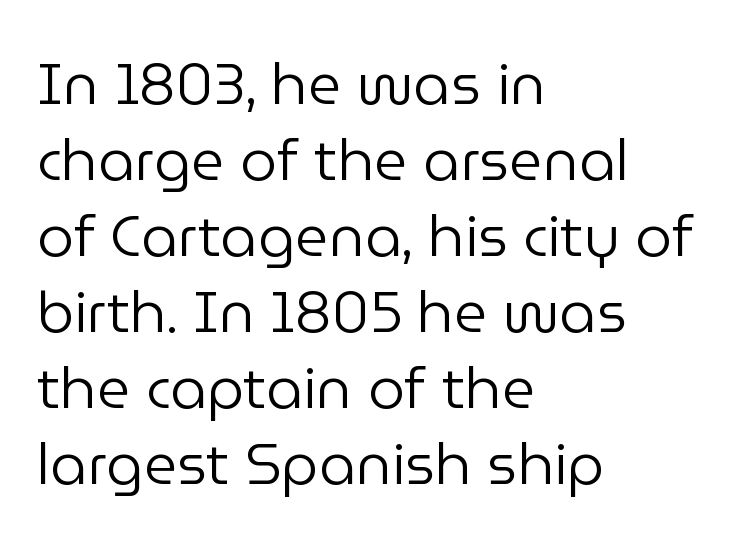
{"serif": "no", "italic": "no", "bold": "no", "weight": "regular", "width": "normal", "stroke_contrast": "low", "x_height": "medium", "monospaced": "no", "underline": "no", "align": "left", "line_spacing": "normal", "line_spacing_ratio": 1.31, "letter_spacing": "normal", "letter_spacing_em": 0.0, "glyph_px": 58}
